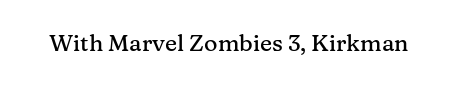
Each word holds together tightly as a unit, with standard inter-letter gaps. Posture: upright roman. The specimen omits any rule beneath the text block's lines.
